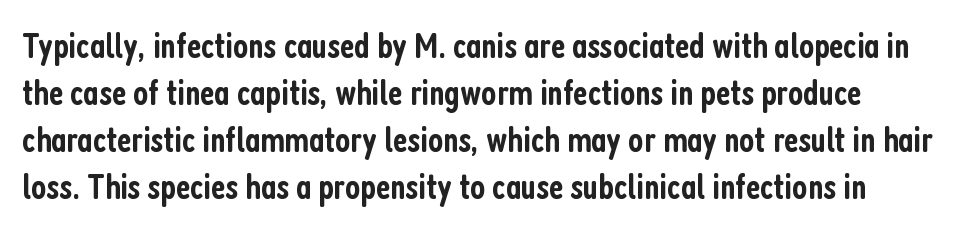
The image shows 36 px semibold, condensed sans-serif type, upright; set normal line spacing (1.31x), normal letter spacing, not underlined; low stroke contrast and a medium x-height.
